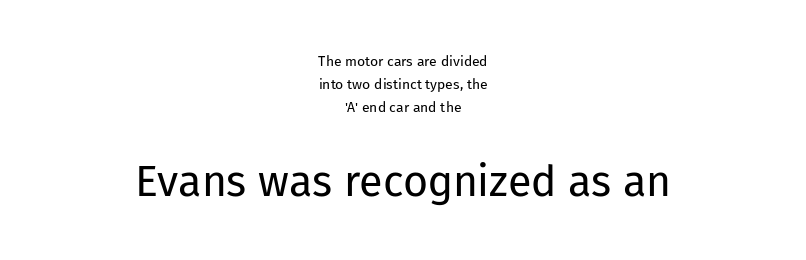
{"serif": "no", "italic": "no", "bold": "no", "weight": "regular", "width": "normal", "stroke_contrast": "low", "x_height": "medium", "monospaced": "no", "underline": "no", "align": "center", "line_spacing": "normal", "line_spacing_ratio": 1.63, "letter_spacing": "normal", "letter_spacing_em": 0.0, "larger_block": "second", "size_ratio": 3.07, "glyph_px": 43}
